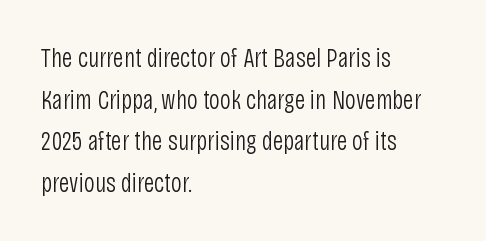
This sample uses an upright cut, with every glyph sitting square on the baseline. Lines of text with bare space underneath. The setting favours the left margin, as ordinary paragraphs usually do. Leading: standard. The typesetting does not lean heavy: it is not bold. You could call the tracking neutral — neither tight nor loose.
